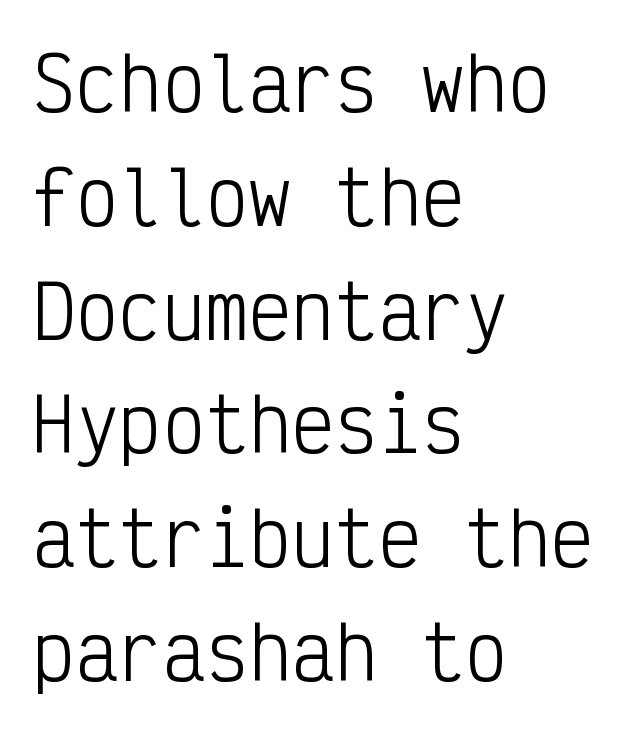
Q: Is the text bold? A: No.
Q: Is the text italic (slanted)? A: No, it is upright.
Q: Is the typeface a serif or a sans-serif typeface? A: Sans-serif.
Q: Is the text underlined? A: No.
Q: How is the paragraph aligned? A: Left-aligned.
Q: Is the spacing between letters normal or unusually wide? A: Normal.
Q: Is the spacing between lines tight, normal or loose? A: Normal.
Q: Width (condensed, normal, or wide)? A: Condensed.
Q: Stroke contrast? A: Low.
Q: x-height? A: Medium.
Q: Monospaced? A: Yes.
